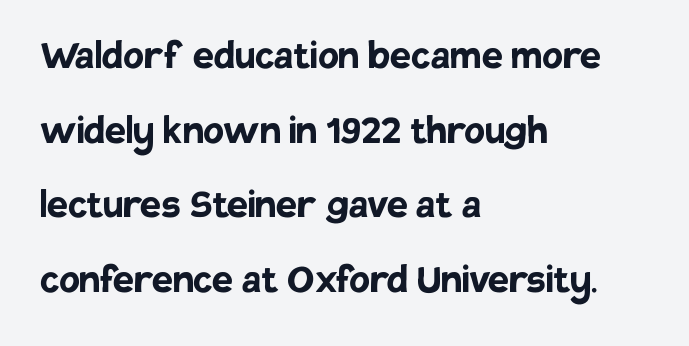
The image shows 47 px semibold sans-serif type, upright; set left-aligned, normal line spacing (1.59x), normal letter spacing, not underlined; low stroke contrast and a large x-height.
